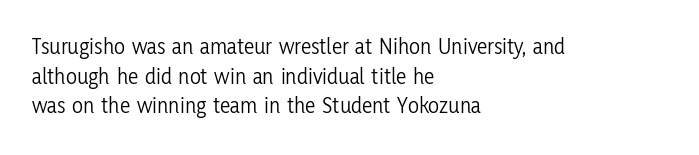
Q: Is the text bold? A: No.
Q: Is the text italic (slanted)? A: No, it is upright.
Q: Is the text underlined? A: No.
Q: How is the paragraph aligned? A: Left-aligned.
Q: Is the spacing between letters normal or unusually wide? A: Normal.
Q: Is the spacing between lines tight, normal or loose? A: Normal.
